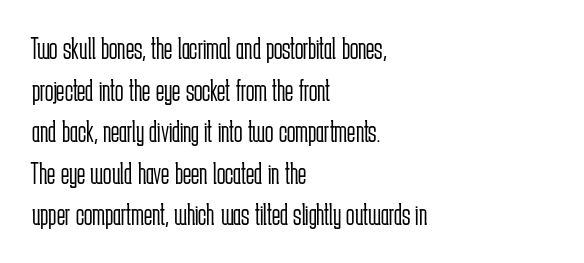
The image shows 31 px light, condensed sans-serif type, upright; set left-aligned, normal line spacing (1.34x), normal letter spacing, not underlined; low stroke contrast and a medium x-height.
